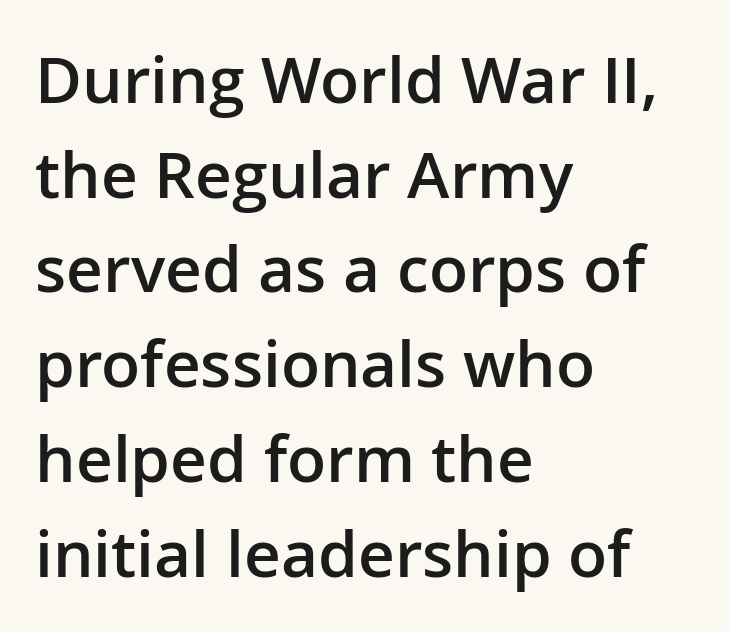
The image shows 64 px semibold sans-serif type, upright; set left-aligned, normal line spacing (1.48x), normal letter spacing, not underlined; low stroke contrast and a medium x-height.
